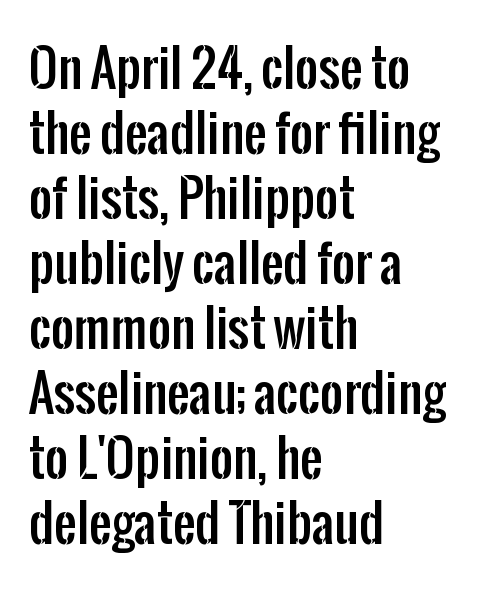
The image shows 50 px condensed sans-serif type, upright; set left-aligned, normal line spacing (1.3x), normal letter spacing, not underlined; low stroke contrast and a medium x-height.
